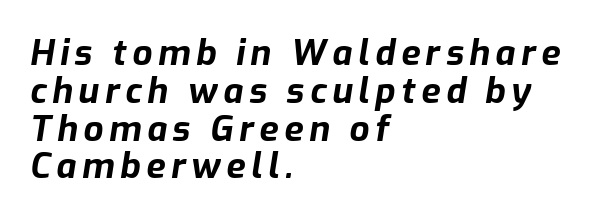
Do the characters align in a grid? No, the font is proportional. Quick note: underline off. The leading is snug, giving the passage a crowded texture. These lines stack with their left ends in a neat column.
